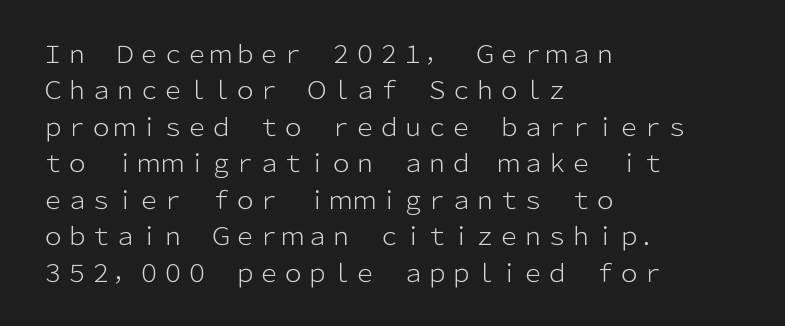
Q: Is the text bold? A: No.
Q: Is the text italic (slanted)? A: No, it is upright.
Q: Is the text underlined? A: No.
Q: How is the paragraph aligned? A: Left-aligned.
Q: Is the spacing between letters normal or unusually wide? A: Normal.
Q: Is the spacing between lines tight, normal or loose? A: Normal.
